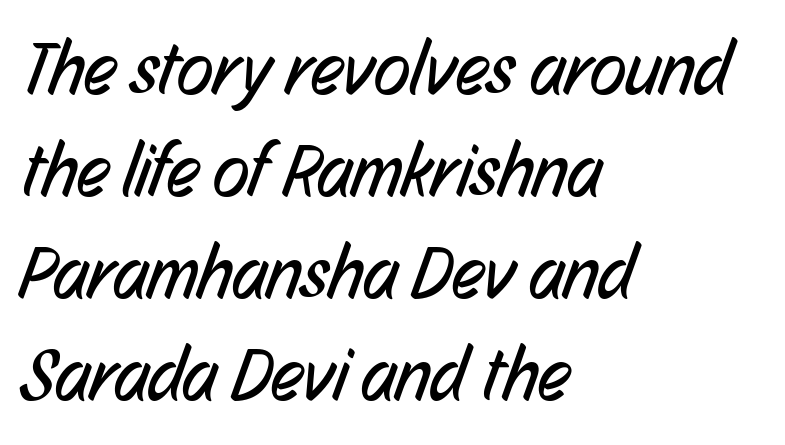
Q: Is the text bold? A: No.
Q: Is the typeface a serif or a sans-serif typeface? A: Sans-serif.
Q: Is the text underlined? A: No.
Q: How is the paragraph aligned? A: Left-aligned.
Q: Is the spacing between letters normal or unusually wide? A: Normal.
Q: Is the spacing between lines tight, normal or loose? A: Normal.
Q: Width (condensed, normal, or wide)? A: Condensed.
Q: Stroke contrast? A: Low.
Q: x-height? A: Medium.
Q: Monospaced? A: No.
